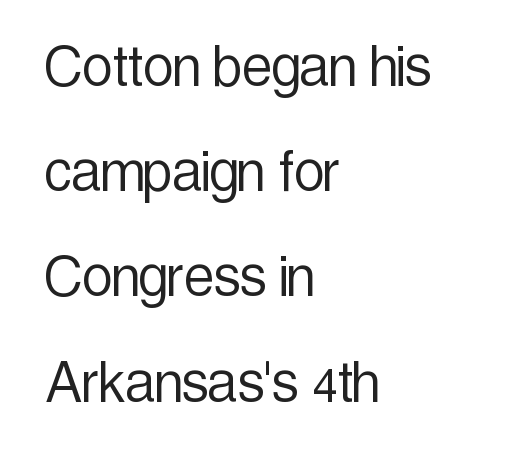
Q: Is the text bold? A: No.
Q: Is the text italic (slanted)? A: No, it is upright.
Q: Is the typeface a serif or a sans-serif typeface? A: Sans-serif.
Q: Is the text underlined? A: No.
Q: How is the paragraph aligned? A: Left-aligned.
Q: Is the spacing between letters normal or unusually wide? A: Normal.
Q: Is the spacing between lines tight, normal or loose? A: Normal.
Q: Width (condensed, normal, or wide)? A: Condensed.
Q: x-height? A: Medium.
Q: Monospaced? A: No.
